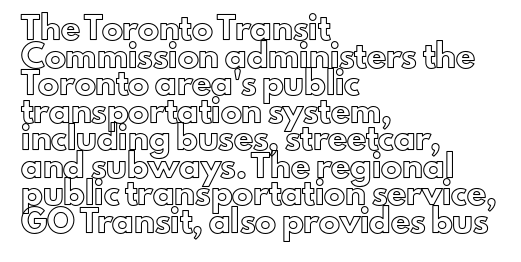
Line starts are locked; line ends wander. Leading matches the norm, producing a regular column. Characters remain perfectly vertical along every line. The area under the type is left untouched. Caption: standard tracking, unaltered.
